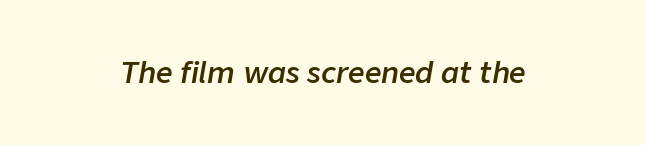
{"italic": "yes", "lean": "right", "slant_degrees": 9, "bold": "semi", "weight": "semibold", "width": "normal", "stroke_contrast": "low", "x_height": "medium", "monospaced": "no", "underline": "no", "letter_spacing": "normal", "letter_spacing_em": 0.0, "glyph_px": 29}
